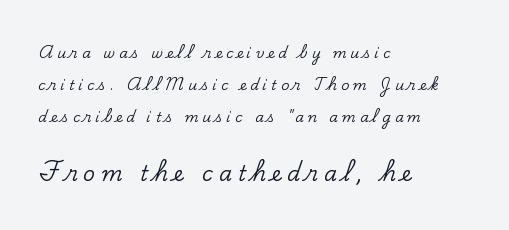
The image shows 21 px text type; set left-aligned, loose line spacing (2.28x), unusually wide letter spacing (+0.28 em), not underlined; the second (bottom) block is 1.5x larger.
